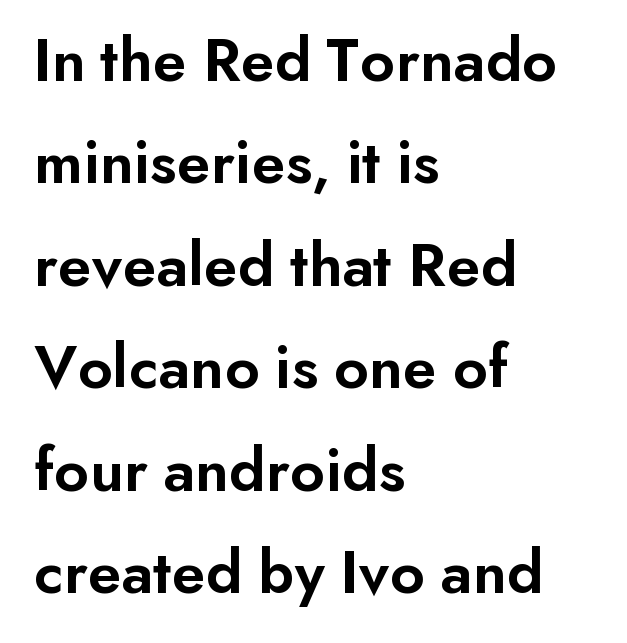
The image shows 64 px semibold sans-serif type, upright; set left-aligned, normal line spacing (1.6x), normal letter spacing, not underlined; low stroke contrast and a small x-height.
